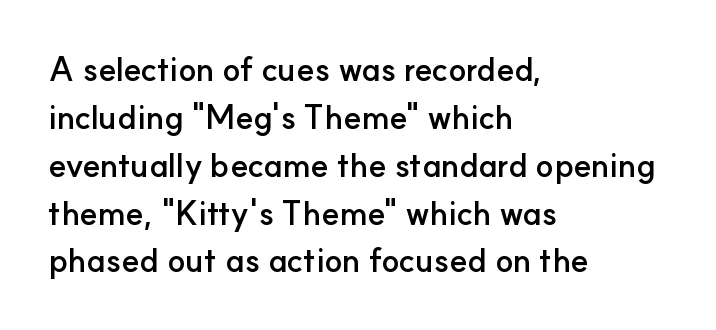
Q: Is the text bold? A: Yes.
Q: Is the text italic (slanted)? A: No, it is upright.
Q: Is the typeface a serif or a sans-serif typeface? A: Sans-serif.
Q: Is the text underlined? A: No.
Q: How is the paragraph aligned? A: Left-aligned.
Q: Is the spacing between letters normal or unusually wide? A: Normal.
Q: Is the spacing between lines tight, normal or loose? A: Normal.
Q: Width (condensed, normal, or wide)? A: Normal.
Q: Stroke contrast? A: Low.
Q: x-height? A: Small.
Q: Monospaced? A: No.
